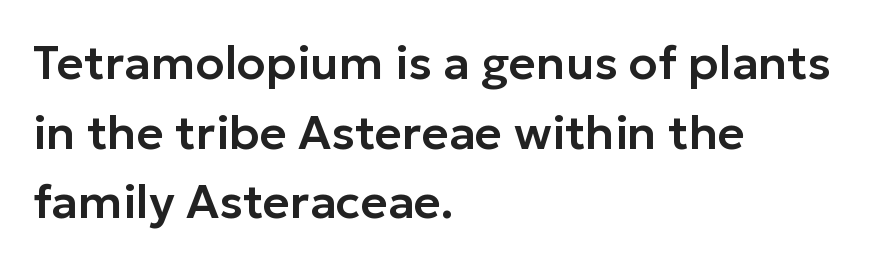
Q: Is the text italic (slanted)? A: No, it is upright.
Q: Is the typeface a serif or a sans-serif typeface? A: Sans-serif.
Q: Is the text underlined? A: No.
Q: How is the paragraph aligned? A: Left-aligned.
Q: Is the spacing between letters normal or unusually wide? A: Normal.
Q: Is the spacing between lines tight, normal or loose? A: Normal.
Q: Width (condensed, normal, or wide)? A: Normal.
Q: Stroke contrast? A: Low.
Q: x-height? A: Medium.
Q: Monospaced? A: No.
